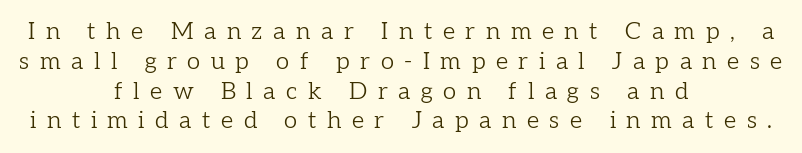
Posture: straight, roman, zero tilt. Nothing heavy about these letters — not bold at all. Anything drawn beneath the words? Only blank space. The whitespace from short lines is split evenly between both sides. Observe the wide spacing: letters keep a clear distance from each other.
